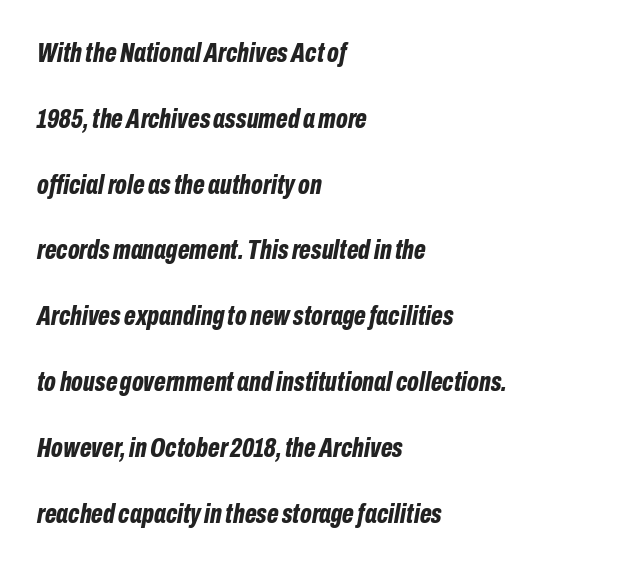
Q: Is the text bold? A: Yes.
Q: Is the text italic (slanted)? A: Yes, it leans right by about 10 degrees.
Q: Is the text underlined? A: No.
Q: How is the paragraph aligned? A: Left-aligned.
Q: Is the spacing between letters normal or unusually wide? A: Normal.
Q: Is the spacing between lines tight, normal or loose? A: Loose.
Q: Width (condensed, normal, or wide)? A: Condensed.
Q: Stroke contrast? A: Low.
Q: x-height? A: Medium.
Q: Monospaced? A: No.
